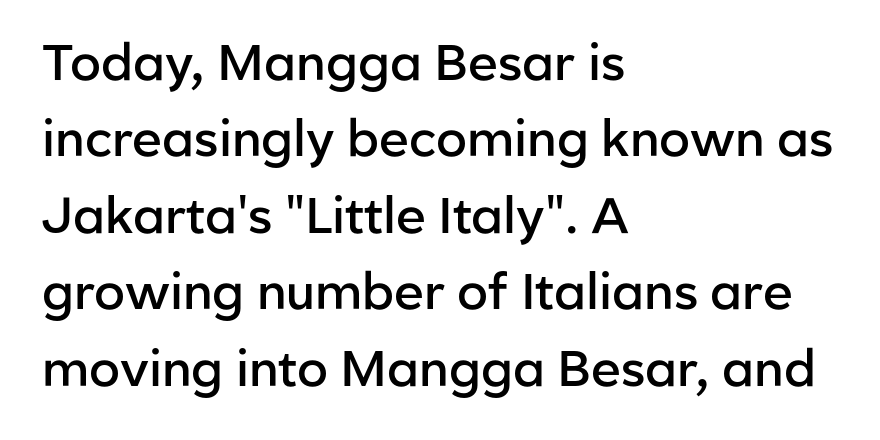
The image shows 50 px semibold sans-serif type, upright; set left-aligned, normal line spacing (1.53x), normal letter spacing, not underlined; low stroke contrast and a medium x-height.
